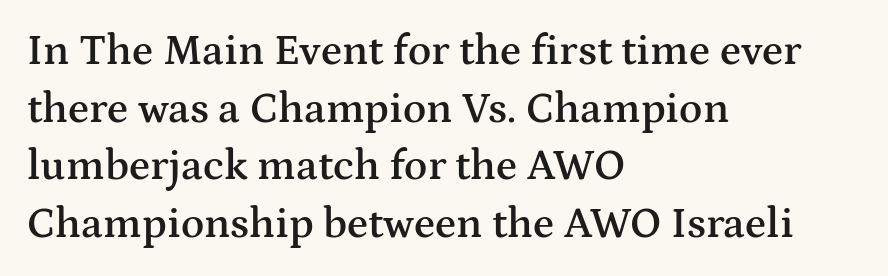
Q: Is the text bold? A: Semi-bold.
Q: Is the text italic (slanted)? A: No, it is upright.
Q: Is the typeface a serif or a sans-serif typeface? A: Serif.
Q: Is the text underlined? A: No.
Q: How is the paragraph aligned? A: Left-aligned.
Q: Is the spacing between letters normal or unusually wide? A: Normal.
Q: Is the spacing between lines tight, normal or loose? A: Normal.
Q: Width (condensed, normal, or wide)? A: Wide.
Q: Stroke contrast? A: Medium.
Q: x-height? A: Medium.
Q: Monospaced? A: No.
